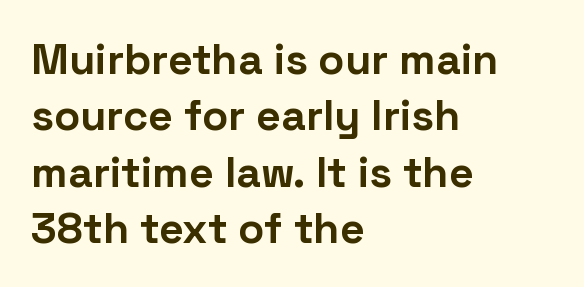
The image shows 43 px bold sans-serif type, upright; set left-aligned, normal line spacing (1.31x), normal letter spacing, not underlined; low stroke contrast and a medium x-height.
